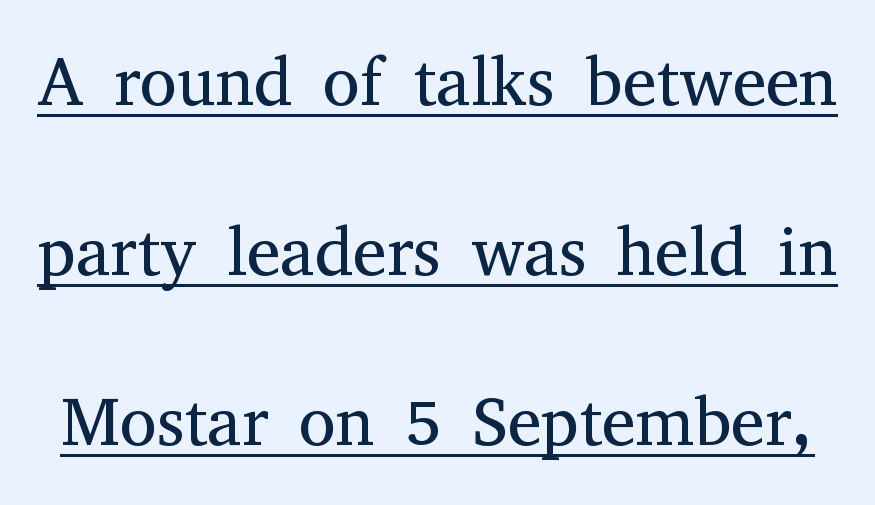
{"serif": "yes", "italic": "no", "bold": "no", "weight": "regular", "width": "normal", "stroke_contrast": "medium", "x_height": "medium", "monospaced": "no", "underline": "yes", "line_spacing": "loose", "line_spacing_ratio": 2.5, "letter_spacing": "normal", "letter_spacing_em": 0.0, "glyph_px": 68}
